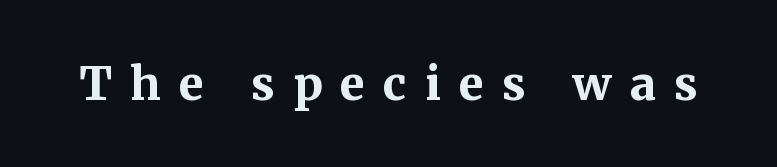
Q: Is the text bold? A: Yes.
Q: Is the text italic (slanted)? A: No, it is upright.
Q: Is the typeface a serif or a sans-serif typeface? A: Serif.
Q: Is the text underlined? A: No.
Q: Is the spacing between letters normal or unusually wide? A: Unusually wide.
Q: Width (condensed, normal, or wide)? A: Normal.
Q: Stroke contrast? A: Medium.
Q: x-height? A: Medium.
Q: Monospaced? A: No.
